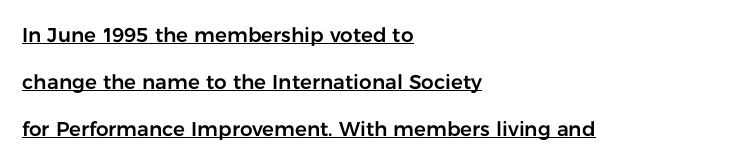
A roman cut, with each character standing at attention. These lines stand farther apart than default settings would place them. This rendering uses left alignment, leaving the right contour irregular. A typesetter would call this zero additional tracking. The string is rendered with underlining switched on.
